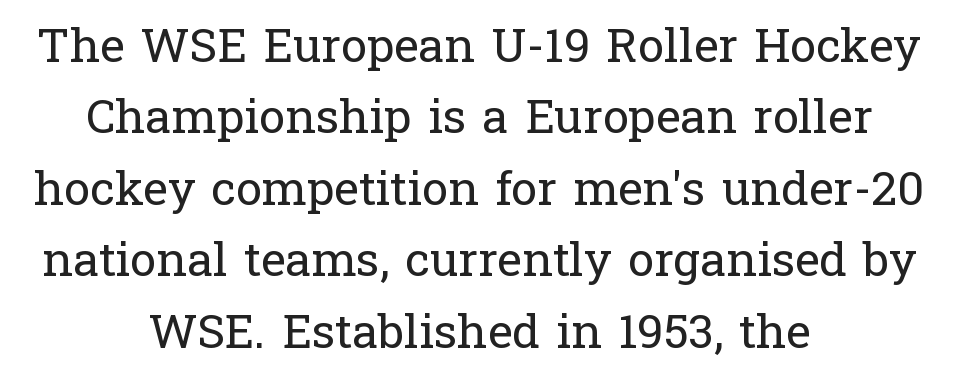
Q: Is the text bold? A: No.
Q: Is the text italic (slanted)? A: No, it is upright.
Q: Is the typeface a serif or a sans-serif typeface? A: Serif.
Q: Is the text underlined? A: No.
Q: How is the paragraph aligned? A: Centered.
Q: Is the spacing between letters normal or unusually wide? A: Normal.
Q: Is the spacing between lines tight, normal or loose? A: Normal.
Q: Width (condensed, normal, or wide)? A: Normal.
Q: Stroke contrast? A: Low.
Q: x-height? A: Medium.
Q: Monospaced? A: No.
